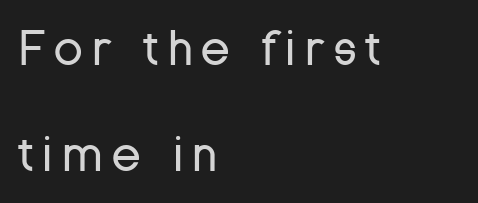
Upright lettering throughout. Line spacing here is loose. The weight would be labelled regular, book, light, or lighter still. Reading down the block, your eye returns to a fixed left position each line. These lines are rendered in a variable-pitch font.
